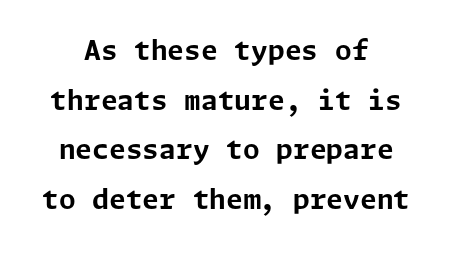
{"italic": "no", "bold": "yes", "underline": "no", "align": "center", "line_spacing_ratio": 1.84, "letter_spacing": "normal", "letter_spacing_em": 0.0, "glyph_px": 27}
